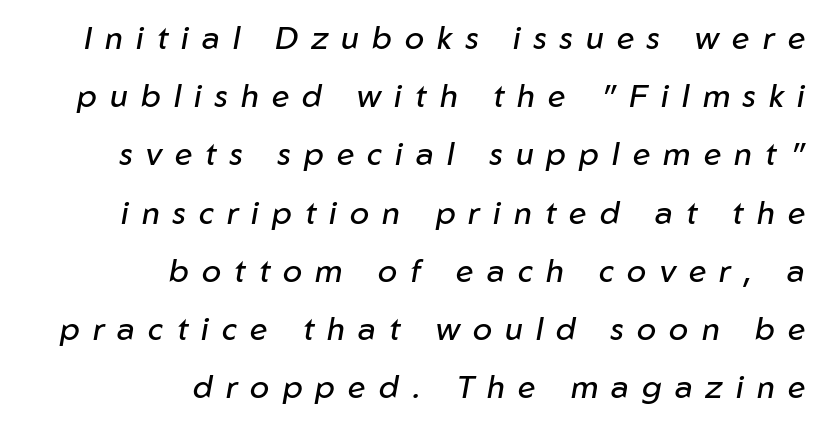
{"italic": "yes", "lean": "right", "slant_degrees": 10, "bold": "no", "weight": "regular", "width": "normal", "stroke_contrast": "low", "x_height": "medium", "monospaced": "no", "underline": "no", "align": "right", "line_spacing_ratio": 1.82, "letter_spacing": "wide", "letter_spacing_em": 0.41, "glyph_px": 32}
